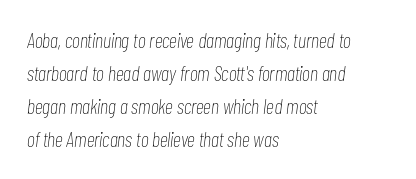
Q: Is the text bold? A: No.
Q: Is the text italic (slanted)? A: Yes, it leans right by about 7 degrees.
Q: Is the text underlined? A: No.
Q: How is the paragraph aligned? A: Left-aligned.
Q: Is the spacing between letters normal or unusually wide? A: Normal.
Q: Is the spacing between lines tight, normal or loose? A: Normal.
